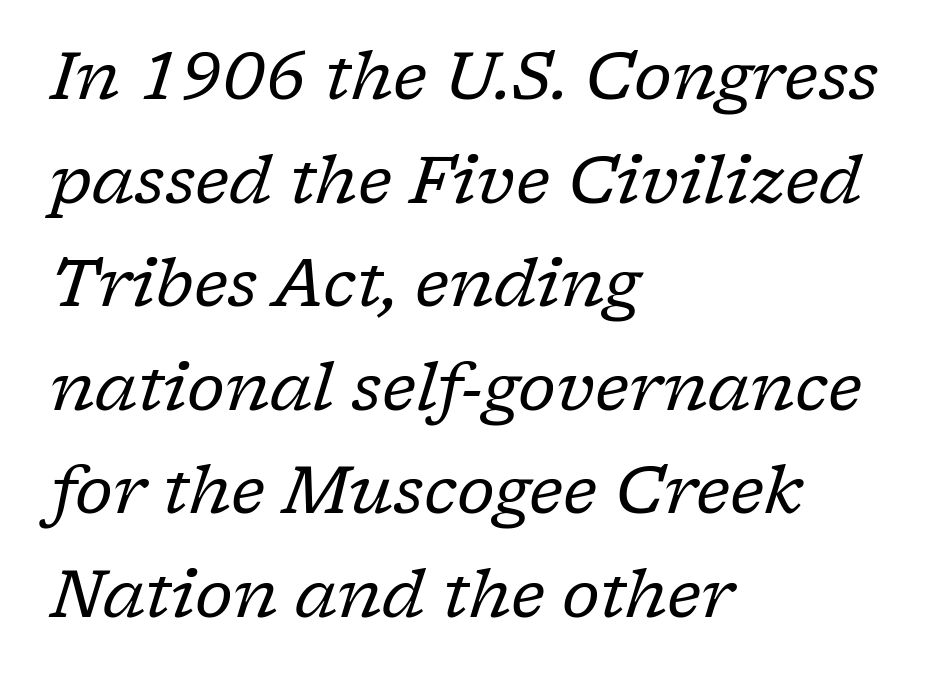
Vertical stems look standard width or narrower in stroke. Type without underlining. Typographically, this falls in the serif category. The tracking reads as untouched default to a designer's eye. Does the leading feel generous? No, just average. The lines are quadded left.
